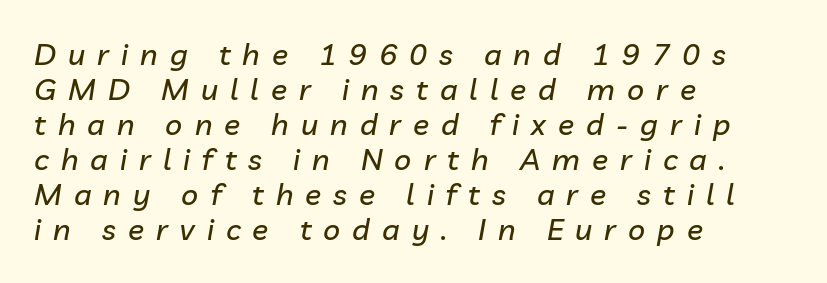
The type is letterspaced generously, with wide tracking. Think of a printed novel: that variable character pitch is what you see here. The strip under each line holds only bare page. When letters slant like this, we call the style italic. These lines stack with their left ends in a neat column.
